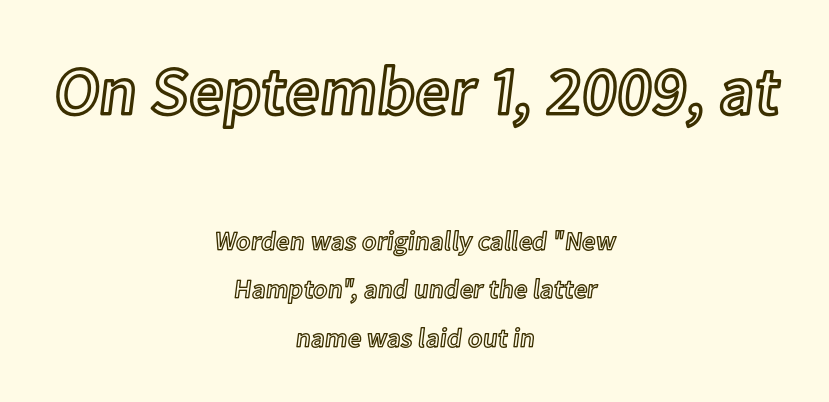
The specimen omits any rule beneath the text block's lines. Neither beginnings nor endings align; midpoints do. Character widths vary here, with narrow letters taking less room than wide ones.
